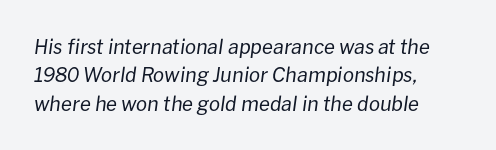
Any mark beneath the type? The region is blank. The designer left line spacing at the default. Is the type heavy? It reads as light-to-regular instead. The whole block is typeset with a tilt.
